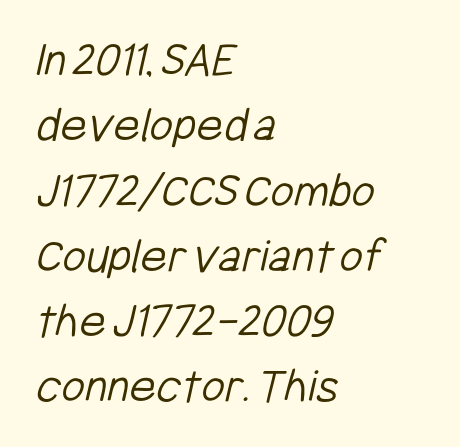
All the whitespace from short lines collects on the right. A typesetter would call this leading conventional body-copy spacing. Each letter keeps its own natural width here, so spacing adapts to shape. The typeface chosen for these lines omits serifs. Compared with a typical body face, this is equally light or lighter still. The glyphs are unaccompanied by any horizontal stroke below them.
